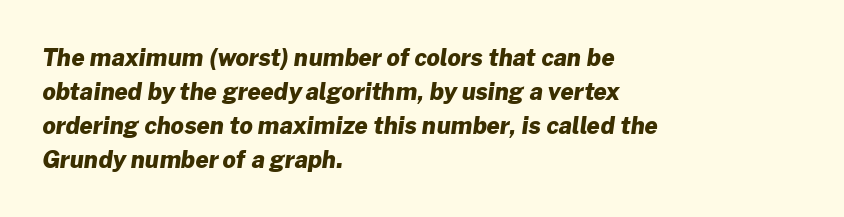
Normally led — the rows are evenly, conventionally spaced. In CSS terms this would be text-align: left. The passage shown is not underscored anywhere. The rendering keeps characters at their native spacing. The rendering uses a bold face; every stroke is thick and dark.
